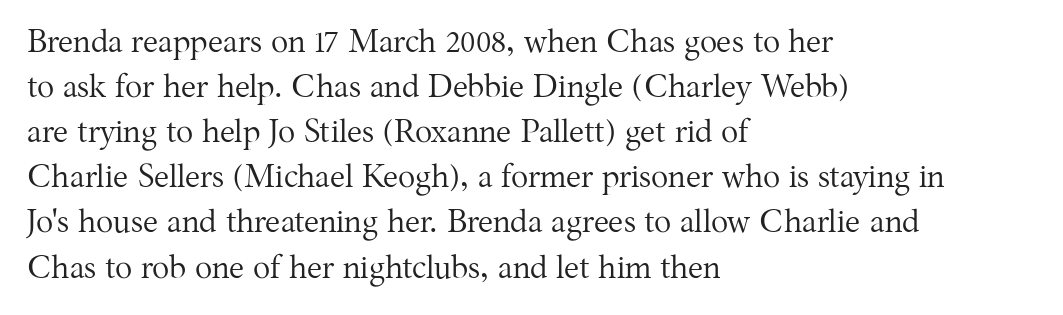
{"serif": "yes", "italic": "no", "bold": "no", "weight": "regular", "width": "normal", "stroke_contrast": "medium", "x_height": "medium", "monospaced": "no", "underline": "no", "align": "left", "line_spacing": "normal", "line_spacing_ratio": 1.41, "letter_spacing": "normal", "letter_spacing_em": 0.0, "glyph_px": 32}
